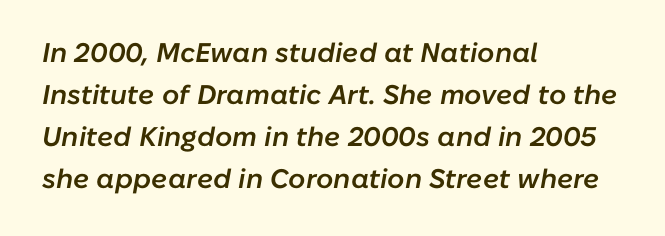
Q: Is the text bold? A: Semi-bold.
Q: Is the text italic (slanted)? A: Yes, it leans right by about 10 degrees.
Q: Is the text underlined? A: No.
Q: How is the paragraph aligned? A: Left-aligned.
Q: Is the spacing between letters normal or unusually wide? A: Normal.
Q: Is the spacing between lines tight, normal or loose? A: Normal.
